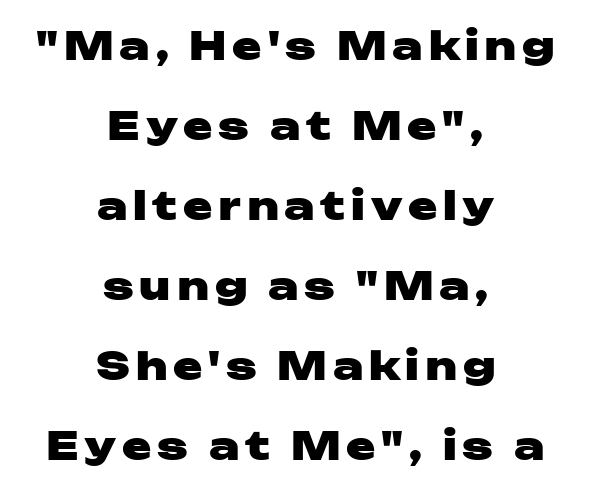
Posture: vertical. Neither beginnings nor endings align; midpoints do. The glyphs are unaccompanied by any horizontal stroke below them. These lines are composed in type without serifs. The characters look thick and weighty, a clear bold.
